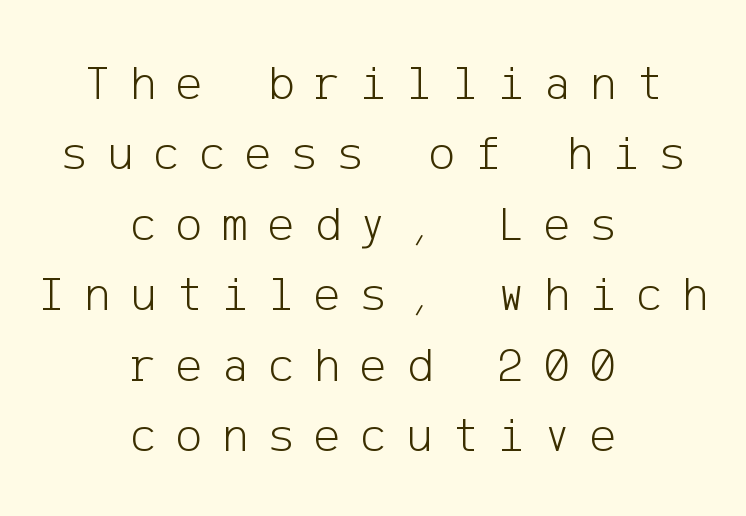
Unlike a traditional serif, this face leaves its strokes unadorned. The type is letterspaced generously, with wide tracking. Regular leading. Bare-footed words on every line.
